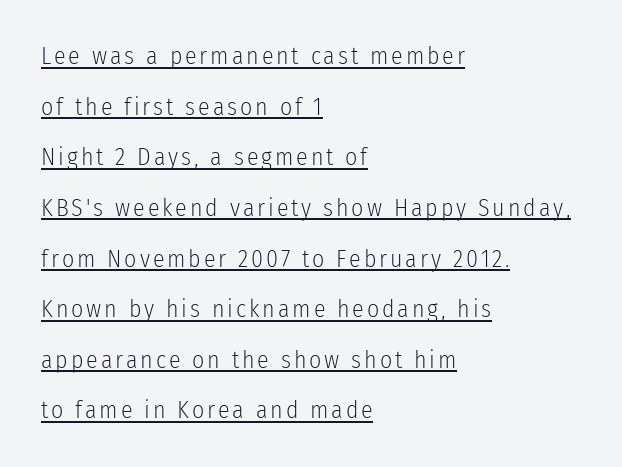
{"italic": "no", "bold": "no", "underline": "yes", "align": "left", "line_spacing": "loose", "line_spacing_ratio": 2.11, "glyph_px": 24}
